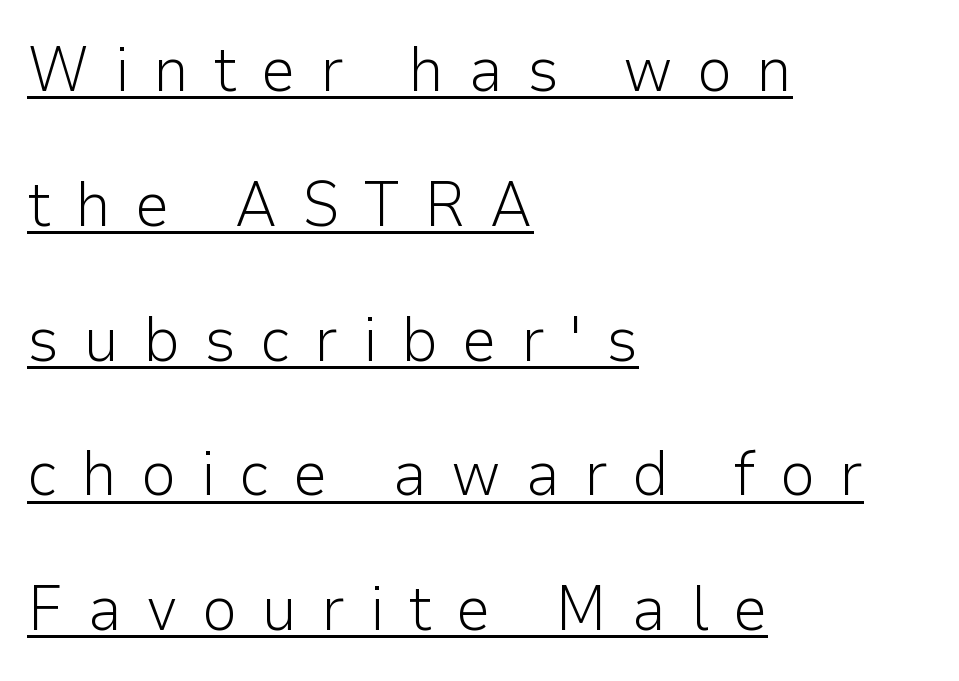
The image shows 63 px light sans-serif type, upright; set left-aligned, loose line spacing (2.14x), unusually wide letter spacing (+0.38 em), underlined; low stroke contrast and a medium x-height.
